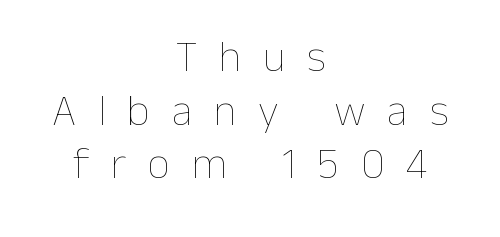
{"italic": "no", "bold": "no", "weight": "thin", "width": "normal", "stroke_contrast": "low", "x_height": "medium", "monospaced": "no", "underline": "no", "align": "center", "line_spacing_ratio": 1.22, "letter_spacing": "wide", "letter_spacing_em": 0.49, "glyph_px": 44}
